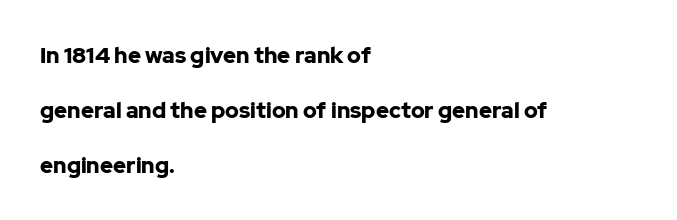
{"italic": "no", "bold": "yes", "underline": "no", "align": "left", "line_spacing": "loose", "line_spacing_ratio": 2.5, "letter_spacing": "normal", "letter_spacing_em": 0.0, "glyph_px": 22}
